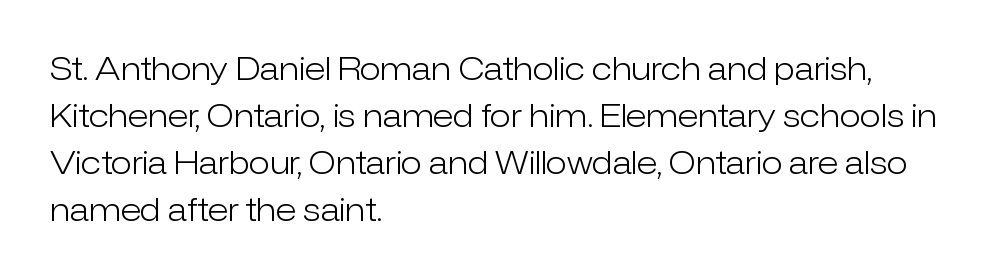
Q: Is the text bold? A: No.
Q: Is the text italic (slanted)? A: No, it is upright.
Q: Is the typeface a serif or a sans-serif typeface? A: Sans-serif.
Q: Is the text underlined? A: No.
Q: How is the paragraph aligned? A: Left-aligned.
Q: Is the spacing between letters normal or unusually wide? A: Normal.
Q: Is the spacing between lines tight, normal or loose? A: Normal.
Q: Width (condensed, normal, or wide)? A: Normal.
Q: Stroke contrast? A: Low.
Q: x-height? A: Medium.
Q: Monospaced? A: No.
